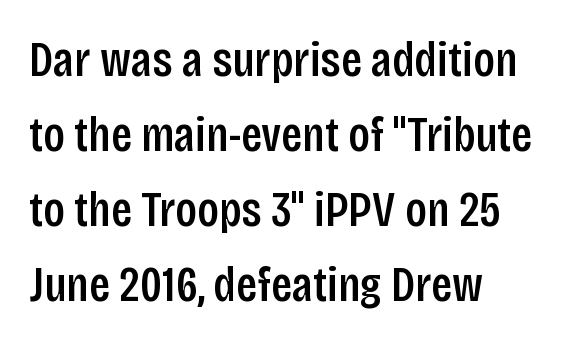
Q: Is the text bold? A: Semi-bold.
Q: Is the text italic (slanted)? A: No, it is upright.
Q: Is the typeface a serif or a sans-serif typeface? A: Sans-serif.
Q: Is the text underlined? A: No.
Q: How is the paragraph aligned? A: Left-aligned.
Q: Is the spacing between letters normal or unusually wide? A: Normal.
Q: Is the spacing between lines tight, normal or loose? A: Normal.
Q: Width (condensed, normal, or wide)? A: Condensed.
Q: Stroke contrast? A: Low.
Q: x-height? A: Large.
Q: Monospaced? A: No.
